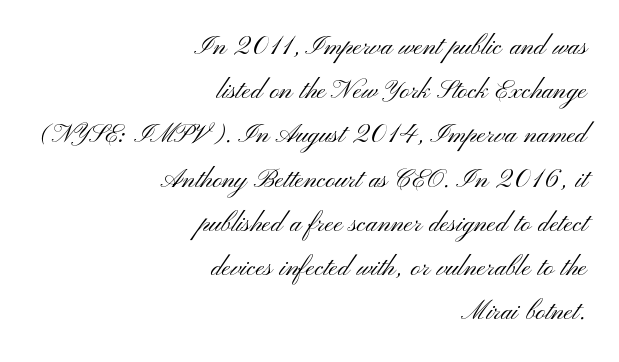
Counters stay open thanks to moderate or lighter strokes. Letter spacing: default. The block of text has a typical density, with ordinary space between rows.
